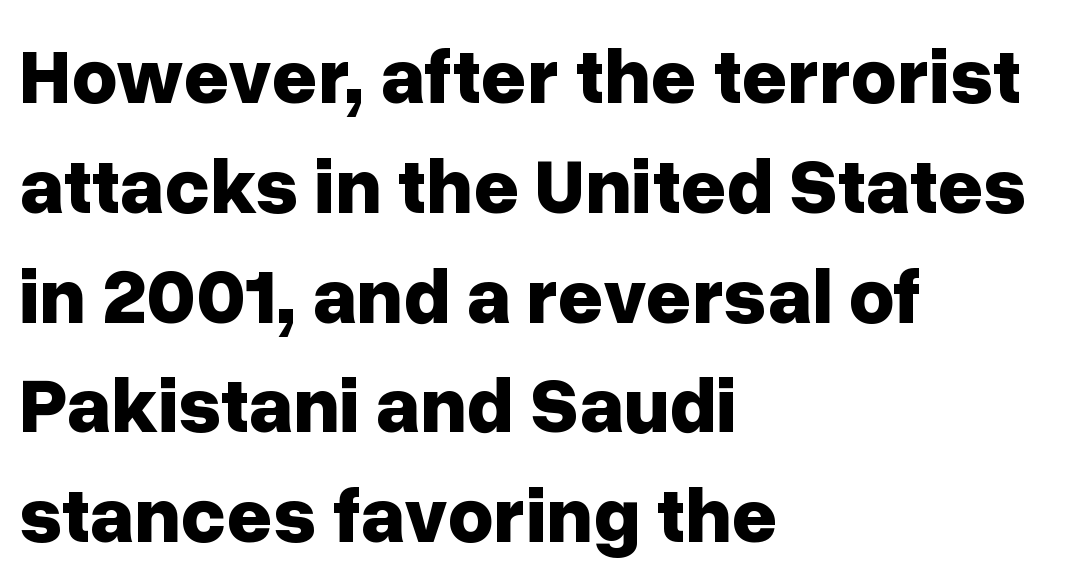
Here the glyphs are tracked normally, forming tight word shapes. The rendering uses natural spacing where letterforms have individual widths. The rendering shows plain stroke endings on the letterforms — a sans-serif design. Each glyph is drawn with heavy, bold strokes. The area under the type is left untouched.
